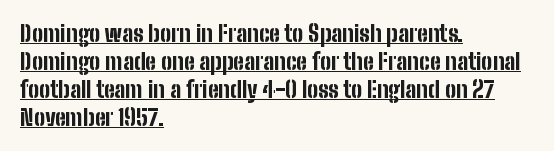
The image shows 22 px bold type, upright; set left-aligned, normal line spacing (1.27x), normal letter spacing, underlined.
